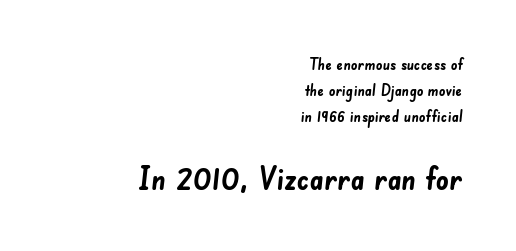
{"serif": "no", "bold": "yes", "weight": "semibold", "width": "normal", "stroke_contrast": "low", "x_height": "small", "monospaced": "no", "underline": "no", "align": "right", "line_spacing": "normal", "line_spacing_ratio": 1.63, "letter_spacing": "normal", "letter_spacing_em": 0.0, "larger_block": "second", "size_ratio": 2.0, "glyph_px": 32}
